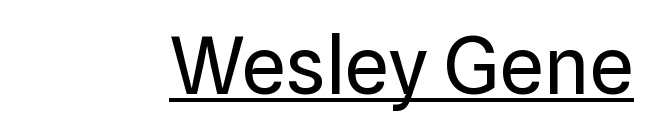
Q: Is the text bold? A: No.
Q: Is the text italic (slanted)? A: No, it is upright.
Q: Is the typeface a serif or a sans-serif typeface? A: Sans-serif.
Q: Is the text underlined? A: Yes.
Q: Is the spacing between letters normal or unusually wide? A: Normal.
Q: Width (condensed, normal, or wide)? A: Normal.
Q: Stroke contrast? A: Low.
Q: x-height? A: Medium.
Q: Monospaced? A: No.
